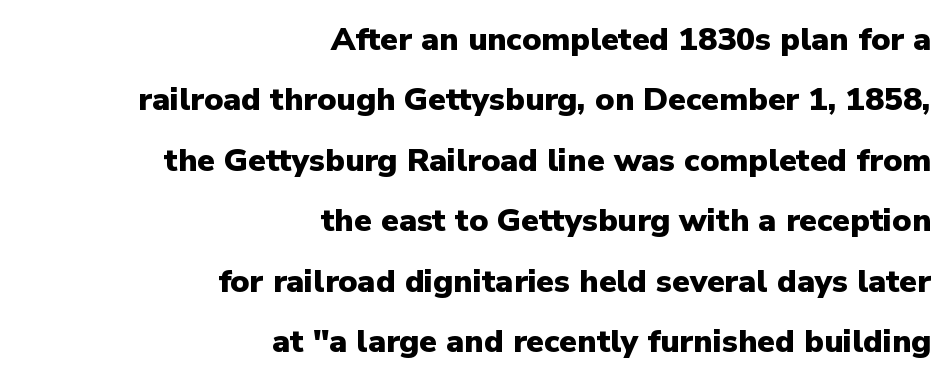
Q: Is the text bold? A: Yes.
Q: Is the text italic (slanted)? A: No, it is upright.
Q: Is the typeface a serif or a sans-serif typeface? A: Sans-serif.
Q: Is the text underlined? A: No.
Q: How is the paragraph aligned? A: Right-aligned.
Q: Is the spacing between letters normal or unusually wide? A: Normal.
Q: Width (condensed, normal, or wide)? A: Normal.
Q: Stroke contrast? A: Low.
Q: x-height? A: Medium.
Q: Monospaced? A: No.
